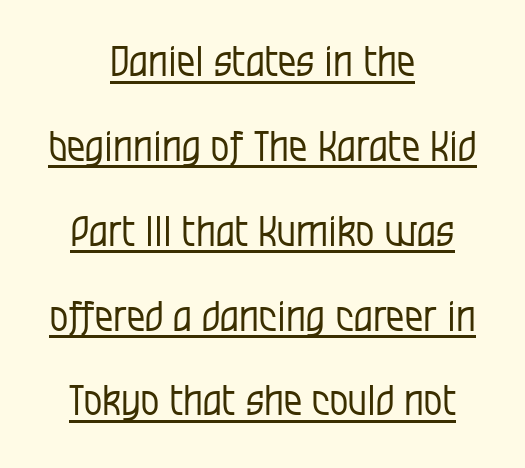
The type is set solid horizontally, with unmodified tracking. Casual observation: everything's sitting right in the middle. You could not count columns in this text — the font is proportionally spaced. Summary of vertical rhythm: relaxed, with wide interline spacing. Serif or sans? Sans — the stroke terminals are bare. The typesetter has applied underlining to the passage shown.
